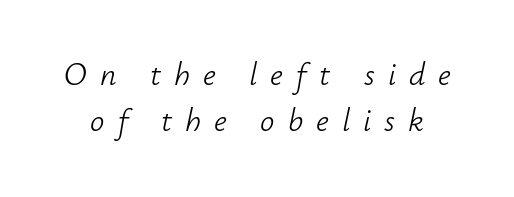
The image shows 32 px light type, italic (leaning right); set normal line spacing (1.45x), unusually wide letter spacing (+0.41 em), not underlined; low stroke contrast and a small x-height.
